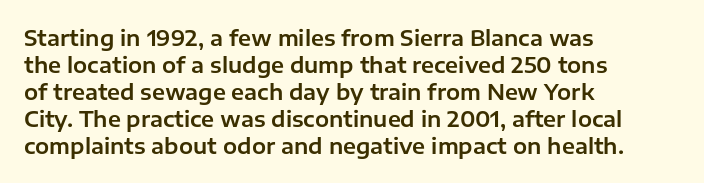
Q: Is the text italic (slanted)? A: No, it is upright.
Q: Is the text underlined? A: No.
Q: How is the paragraph aligned? A: Left-aligned.
Q: Is the spacing between letters normal or unusually wide? A: Normal.
Q: Is the spacing between lines tight, normal or loose? A: Normal.
